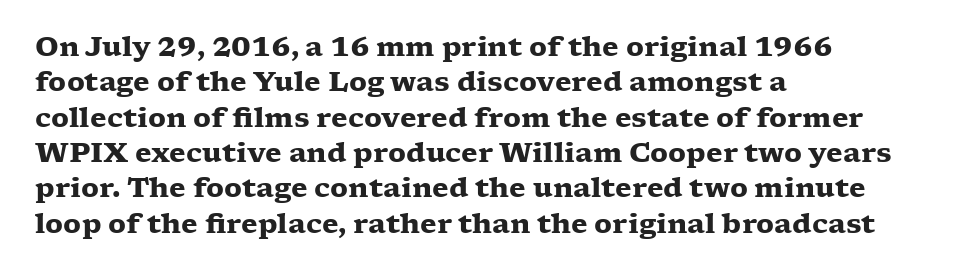
A clean baseline with only descenders dipping below it. These lines stack with their left ends in a neat column. Regular leading. Pretty heavy lettering here — definitely bold. Does extra space separate the letters? No, they use regular spacing.
